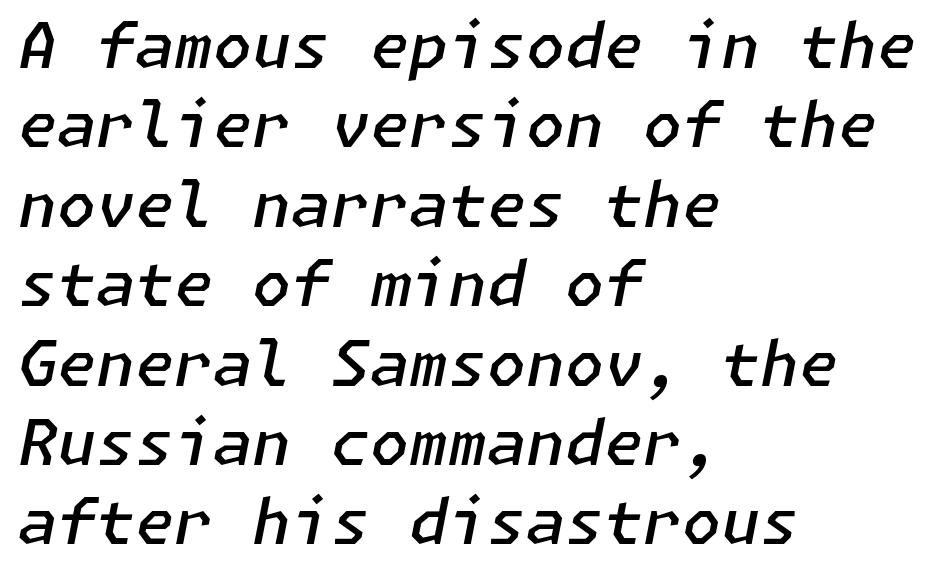
Q: Is the text bold? A: Semi-bold.
Q: Is the text italic (slanted)? A: Yes, it leans right by about 11 degrees.
Q: Is the text underlined? A: No.
Q: How is the paragraph aligned? A: Left-aligned.
Q: Is the spacing between letters normal or unusually wide? A: Normal.
Q: Is the spacing between lines tight, normal or loose? A: Normal.
Q: Width (condensed, normal, or wide)? A: Normal.
Q: Stroke contrast? A: Low.
Q: x-height? A: Medium.
